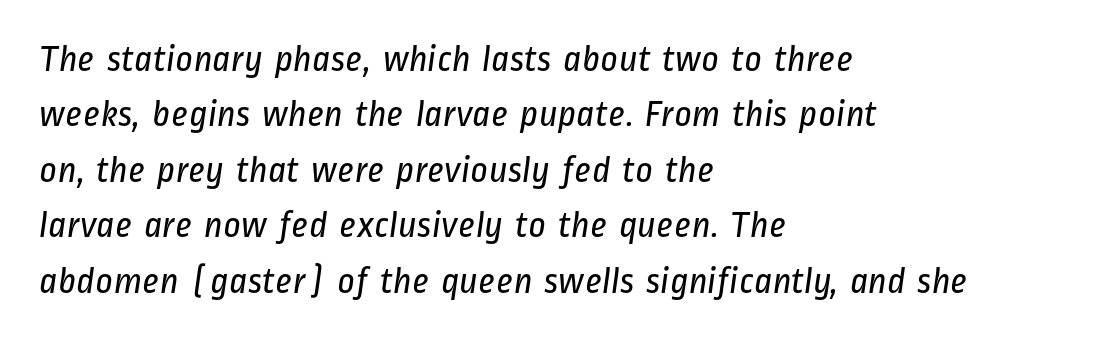
Q: Is the text bold? A: No.
Q: Is the typeface a serif or a sans-serif typeface? A: Sans-serif.
Q: Is the text underlined? A: No.
Q: How is the paragraph aligned? A: Left-aligned.
Q: Is the spacing between letters normal or unusually wide? A: Normal.
Q: Is the spacing between lines tight, normal or loose? A: Normal.
Q: Width (condensed, normal, or wide)? A: Condensed.
Q: Stroke contrast? A: Low.
Q: x-height? A: Medium.
Q: Monospaced? A: No.
